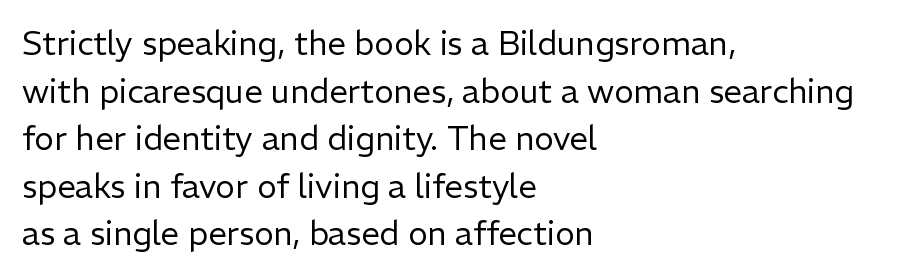
The image shows 33 px regular-weight sans-serif type, upright; set left-aligned, normal line spacing (1.44x), normal letter spacing, not underlined; low stroke contrast and a medium x-height.
